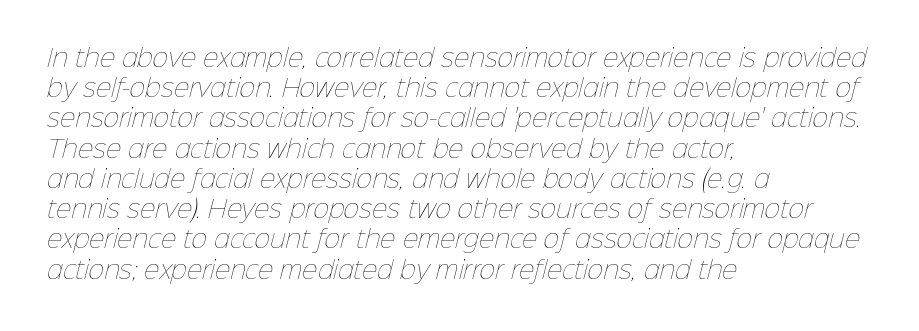
The image shows 24 px text type; set left-aligned, normal line spacing (1.26x), normal letter spacing, not underlined.
